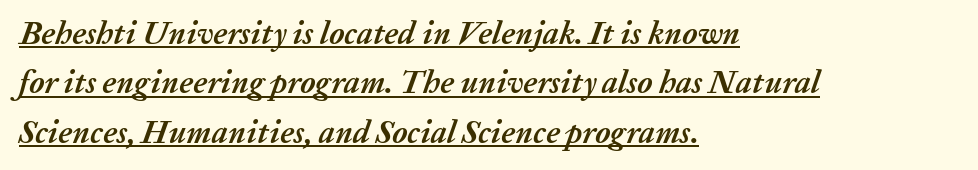
The image shows 32 px semibold type, italic (leaning right); set left-aligned, normal line spacing (1.54x), normal letter spacing, underlined; medium stroke contrast and a medium x-height.
